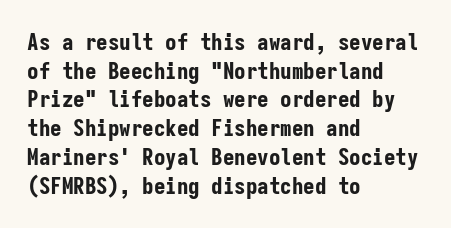
{"italic": "no", "bold": "yes", "underline": "no", "align": "left", "line_spacing": "normal", "line_spacing_ratio": 1.25, "letter_spacing": "normal", "letter_spacing_em": 0.0, "glyph_px": 23}
